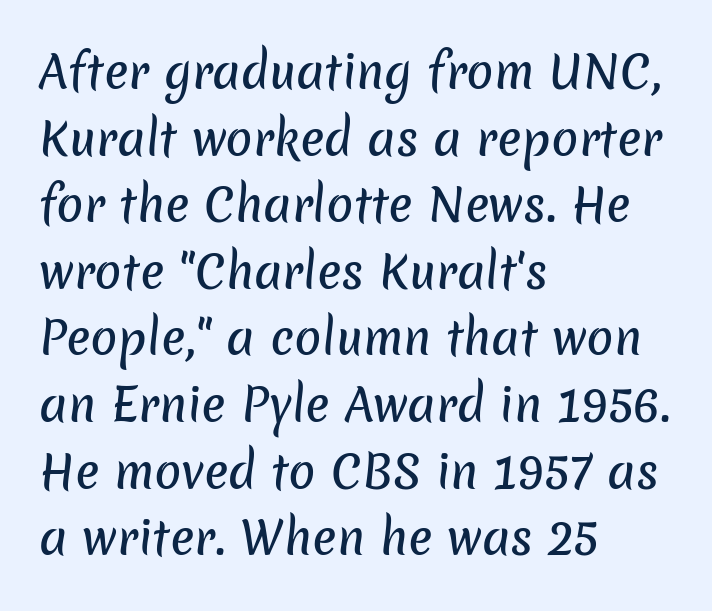
The image shows 45 px sans-serif type; set left-aligned, normal line spacing (1.48x), normal letter spacing, not underlined; low stroke contrast and a medium x-height.
